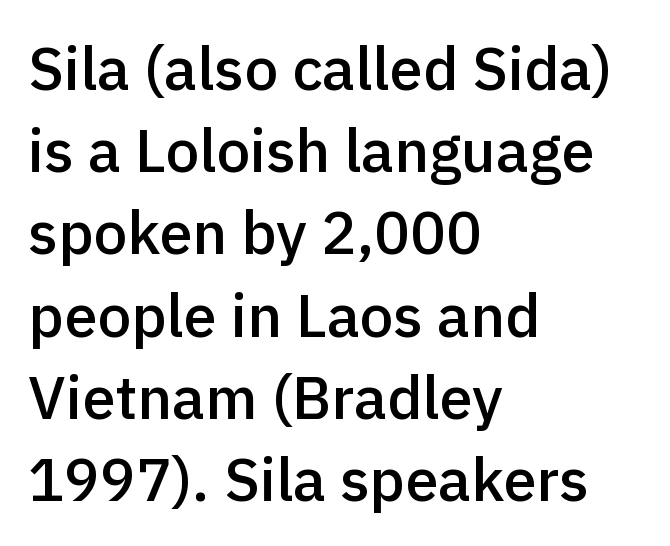
Q: Is the text bold? A: Semi-bold.
Q: Is the text italic (slanted)? A: No, it is upright.
Q: Is the typeface a serif or a sans-serif typeface? A: Sans-serif.
Q: Is the text underlined? A: No.
Q: How is the paragraph aligned? A: Left-aligned.
Q: Is the spacing between letters normal or unusually wide? A: Normal.
Q: Is the spacing between lines tight, normal or loose? A: Normal.
Q: Width (condensed, normal, or wide)? A: Normal.
Q: x-height? A: Medium.
Q: Monospaced? A: No.
